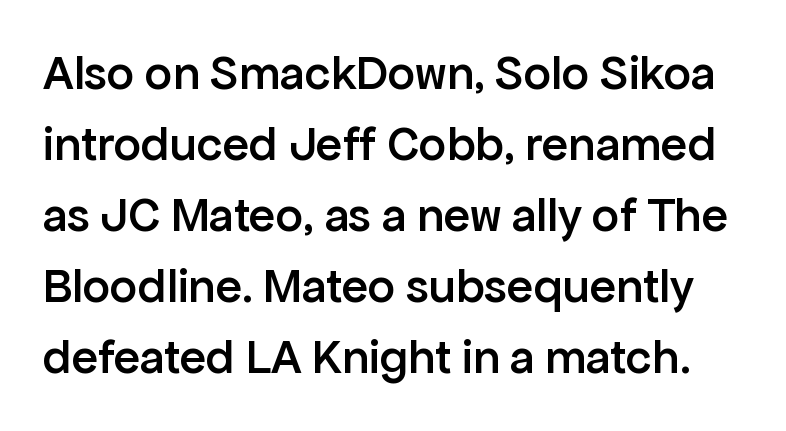
{"serif": "no", "italic": "no", "bold": "semi", "weight": "semibold", "width": "normal", "stroke_contrast": "low", "x_height": "medium", "monospaced": "no", "underline": "no", "line_spacing": "normal", "line_spacing_ratio": 1.45, "letter_spacing": "normal", "letter_spacing_em": 0.0, "glyph_px": 49}
